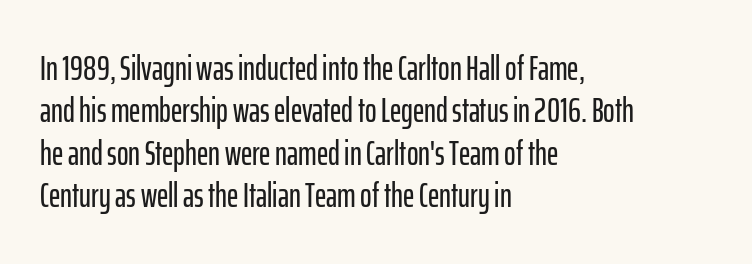
{"serif": "no", "italic": "no", "width": "condensed", "stroke_contrast": "low", "x_height": "medium", "monospaced": "no", "underline": "no", "align": "left", "line_spacing_ratio": 1.21, "letter_spacing": "normal", "letter_spacing_em": 0.0, "glyph_px": 35}
